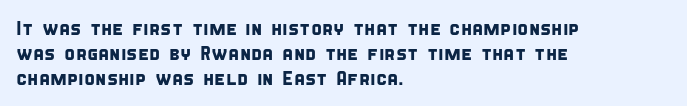
Q: Is the text underlined? A: No.
Q: How is the paragraph aligned? A: Left-aligned.
Q: Is the spacing between letters normal or unusually wide? A: Normal.
Q: Is the spacing between lines tight, normal or loose? A: Normal.
